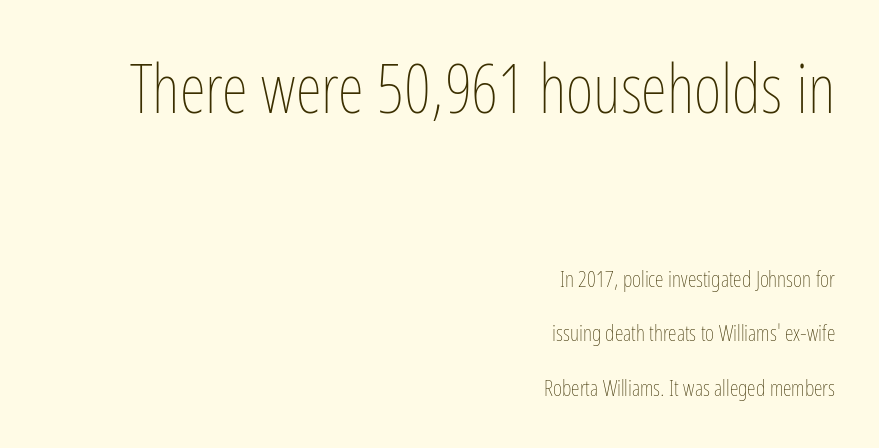
The baseline area is clear. It's the straight-up-and-down kind of type. Here the first block reads like a headline and the second like body copy. Here the glyphs are tracked normally, forming tight word shapes.
